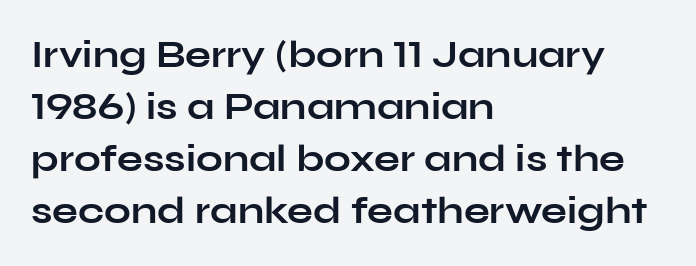
Notice how thick the strokes are: this is what a full bold looks like. Descenders hang freely into open space. Notice how the stems are strictly vertical — no italics here. The rows are spaced the way most documents space them. A classic flush-left, rag-right setting is used for this passage.
